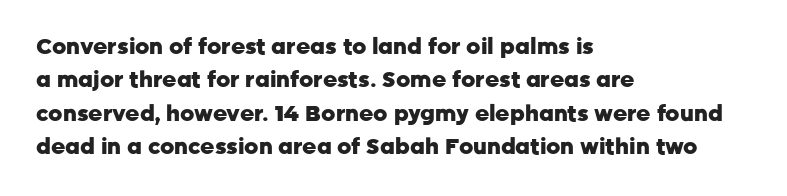
The strip under each line holds only bare page. Between one letter and the next there's only the usual sliver of space. Is there any slant? The stems are plumb. Plenty of ink on the page — the face is bold. Leading matches the norm, producing a regular column.
